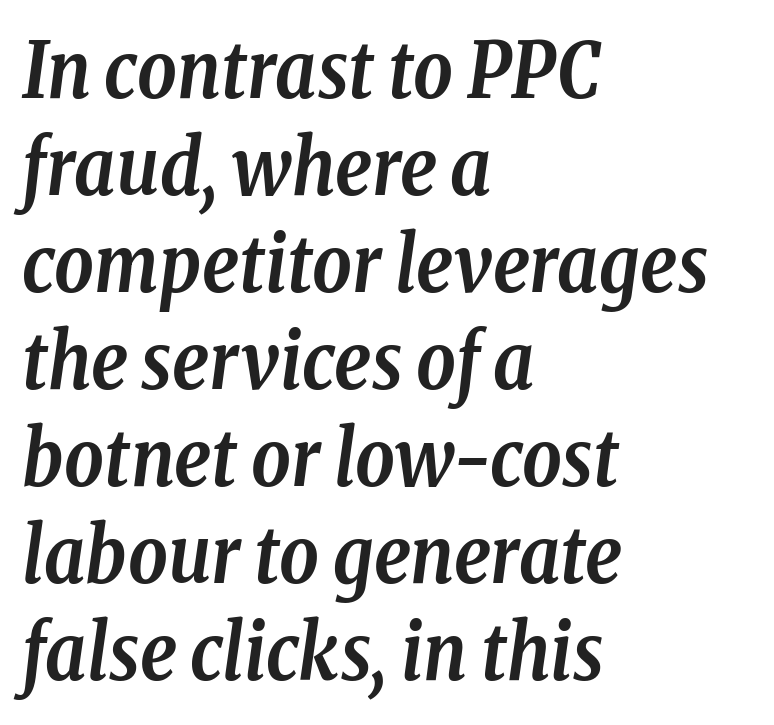
Q: Is the text bold? A: Yes.
Q: Is the text italic (slanted)? A: Yes, it leans right by about 8 degrees.
Q: Is the typeface a serif or a sans-serif typeface? A: Serif.
Q: Is the text underlined? A: No.
Q: How is the paragraph aligned? A: Left-aligned.
Q: Is the spacing between letters normal or unusually wide? A: Normal.
Q: Is the spacing between lines tight, normal or loose? A: Normal.
Q: Width (condensed, normal, or wide)? A: Condensed.
Q: Stroke contrast? A: Low.
Q: x-height? A: Medium.
Q: Monospaced? A: No.
